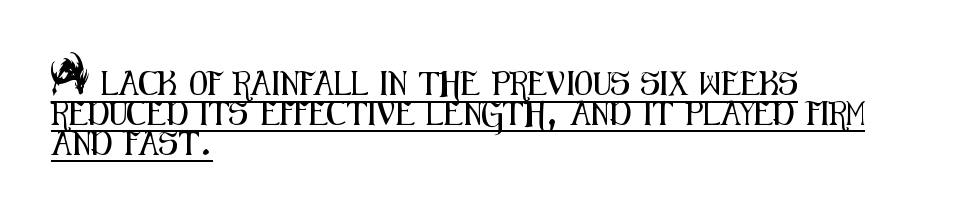
Tracking here is standard; glyphs follow each other at the usual distance. Nope, not italic — everything's standing straight. Each line starts at the same left margin while the right side varies. What decoration does the sample have? An underline.
